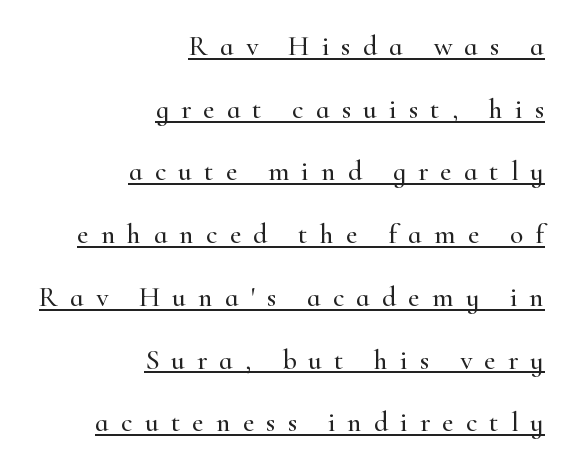
The text block is weighted toward the right margin, trailing off unevenly leftward. I'd call this a serif setting — the letters wear small feet. A continuous stroke trails under the words, as in a hyperlink. You could only call the tracking loose — the letters float apart. Each letter keeps its own natural width here, so spacing adapts to shape. Compared with typical paragraphs, the rows here are farther apart.
